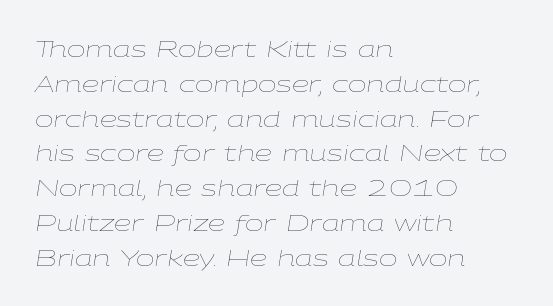
The image shows 22 px text type, italic (leaning right); set left-aligned, normal line spacing (1.58x), normal letter spacing, not underlined.
